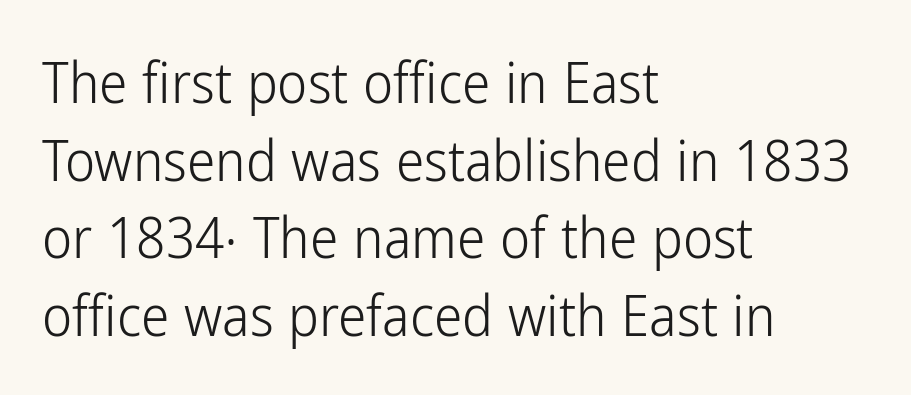
Q: Is the text bold? A: No.
Q: Is the text italic (slanted)? A: No, it is upright.
Q: Is the typeface a serif or a sans-serif typeface? A: Sans-serif.
Q: Is the text underlined? A: No.
Q: How is the paragraph aligned? A: Left-aligned.
Q: Is the spacing between letters normal or unusually wide? A: Normal.
Q: Is the spacing between lines tight, normal or loose? A: Normal.
Q: Width (condensed, normal, or wide)? A: Condensed.
Q: Stroke contrast? A: Low.
Q: x-height? A: Medium.
Q: Monospaced? A: No.
